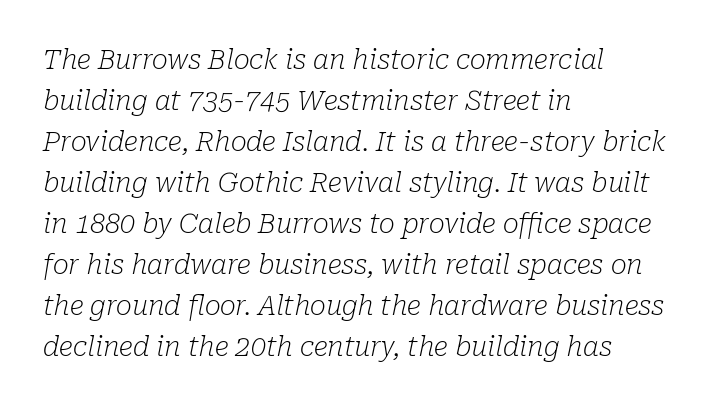
Q: Is the text bold? A: No.
Q: Is the text italic (slanted)? A: Yes, it leans right by about 10 degrees.
Q: Is the text underlined? A: No.
Q: How is the paragraph aligned? A: Left-aligned.
Q: Is the spacing between letters normal or unusually wide? A: Normal.
Q: Is the spacing between lines tight, normal or loose? A: Normal.
